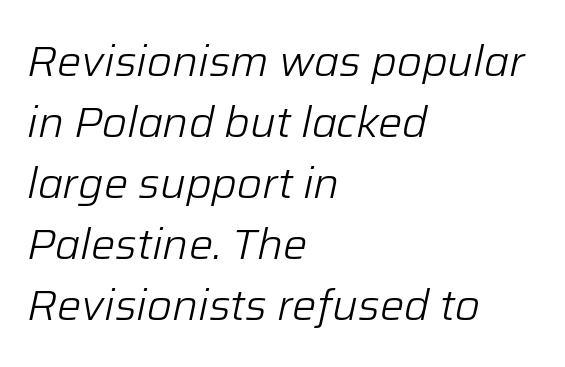
The image shows 43 px light type, italic (leaning right); set left-aligned, normal line spacing (1.42x), normal letter spacing, not underlined; low stroke contrast and a medium x-height.
